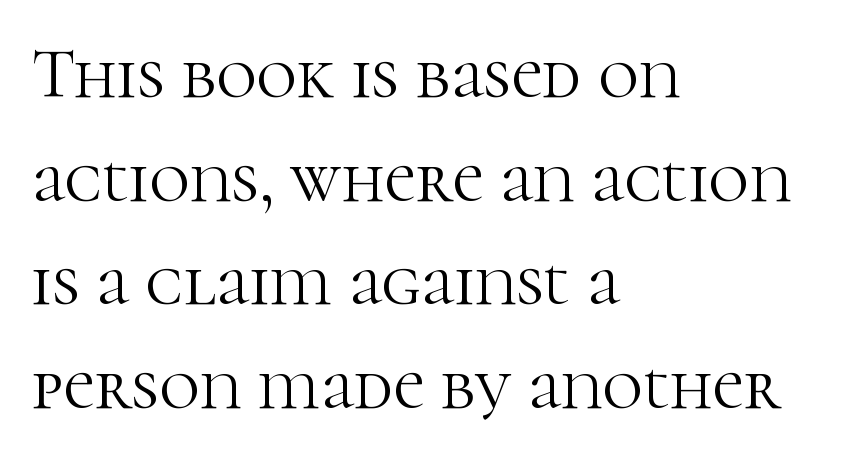
{"serif": "yes", "italic": "no", "bold": "no", "weight": "light", "width": "normal", "stroke_contrast": "high", "x_height": "medium", "monospaced": "no", "underline": "no", "align": "left", "line_spacing": "normal", "line_spacing_ratio": 1.48, "letter_spacing": "normal", "letter_spacing_em": 0.0, "glyph_px": 70}
